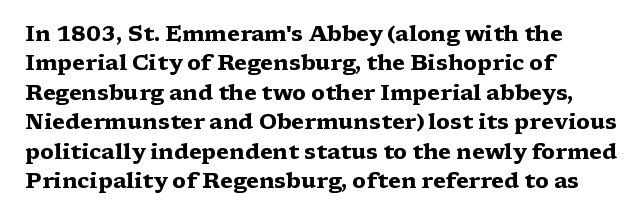
Q: Is the text bold? A: Yes.
Q: Is the text italic (slanted)? A: No, it is upright.
Q: Is the text underlined? A: No.
Q: How is the paragraph aligned? A: Left-aligned.
Q: Is the spacing between letters normal or unusually wide? A: Normal.
Q: Is the spacing between lines tight, normal or loose? A: Normal.
